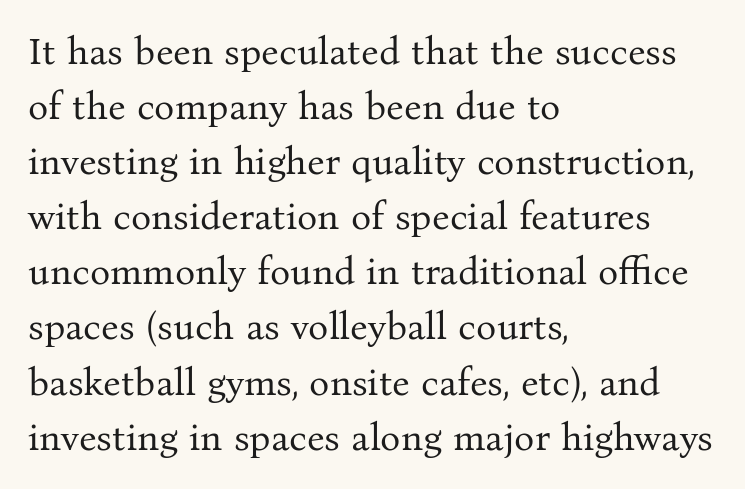
{"serif": "yes", "italic": "no", "bold": "no", "weight": "regular", "width": "normal", "stroke_contrast": "medium", "x_height": "medium", "monospaced": "no", "underline": "no", "align": "left", "line_spacing": "normal", "line_spacing_ratio": 1.45, "letter_spacing": "normal", "letter_spacing_em": 0.0, "glyph_px": 38}
